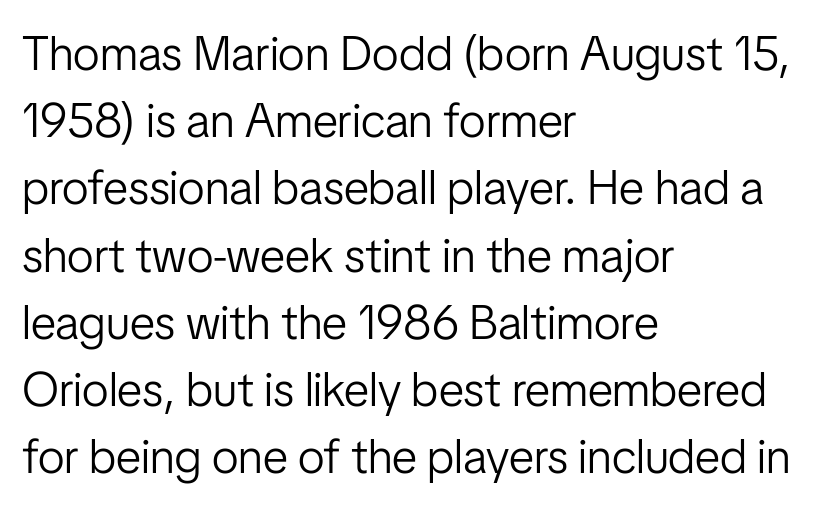
Q: Is the text bold? A: No.
Q: Is the text italic (slanted)? A: No, it is upright.
Q: Is the typeface a serif or a sans-serif typeface? A: Sans-serif.
Q: Is the text underlined? A: No.
Q: How is the paragraph aligned? A: Left-aligned.
Q: Is the spacing between letters normal or unusually wide? A: Normal.
Q: Is the spacing between lines tight, normal or loose? A: Normal.
Q: Width (condensed, normal, or wide)? A: Condensed.
Q: Stroke contrast? A: Low.
Q: x-height? A: Medium.
Q: Monospaced? A: No.
